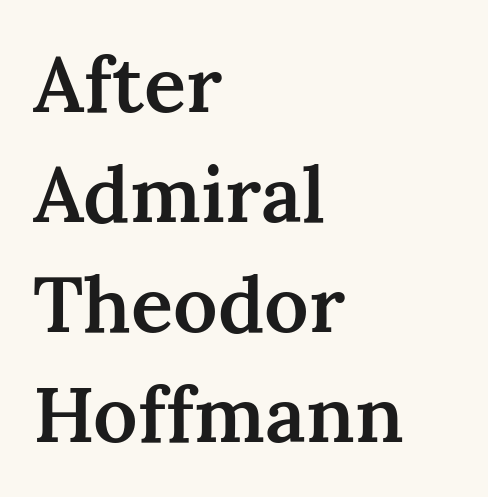
{"serif": "yes", "italic": "no", "bold": "semi", "weight": "semibold", "width": "normal", "stroke_contrast": "medium", "x_height": "medium", "monospaced": "no", "underline": "no", "align": "left", "line_spacing": "normal", "line_spacing_ratio": 1.41, "letter_spacing": "normal", "letter_spacing_em": 0.0, "glyph_px": 78}
